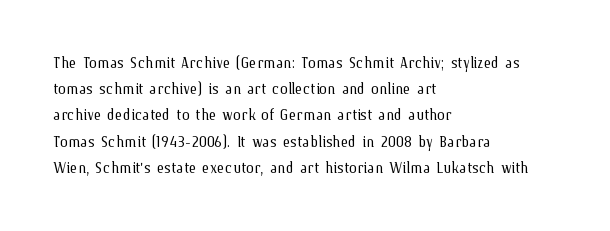
Q: Is the text bold? A: No.
Q: Is the text italic (slanted)? A: No, it is upright.
Q: Is the text underlined? A: No.
Q: How is the paragraph aligned? A: Left-aligned.
Q: Is the spacing between letters normal or unusually wide? A: Normal.
Q: Is the spacing between lines tight, normal or loose? A: Normal.
